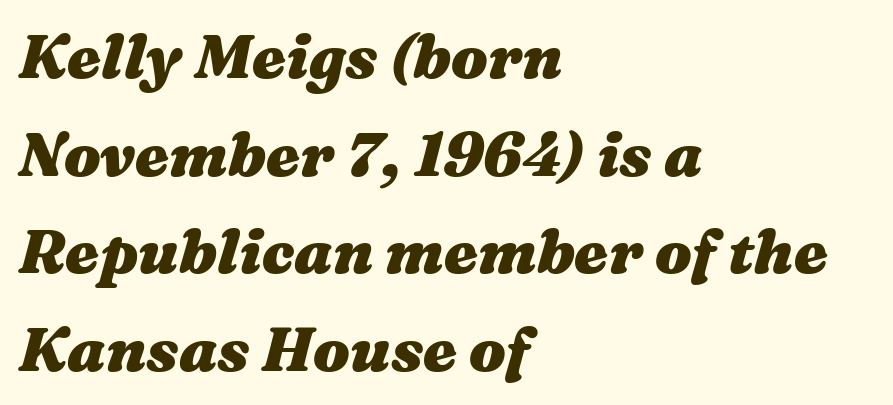
The horizontal fit of the characters is conventional and even. The designer left line spacing at the default. The rendering uses natural spacing where letterforms have individual widths. The passage shown leans; its letterforms are oblique. How heavy is the stroke? Heavy — this is a bold. The space beneath each line is pristine and unruled.
